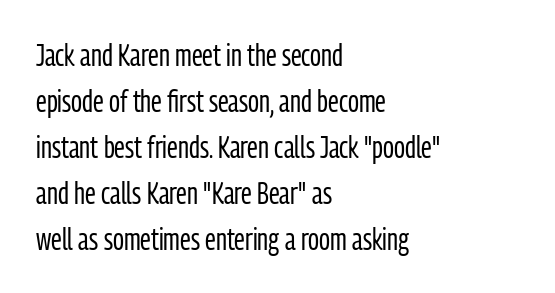
The image shows 30 px regular-weight, condensed sans-serif type, upright; set left-aligned, normal line spacing (1.53x), normal letter spacing, not underlined; low stroke contrast and a medium x-height.
